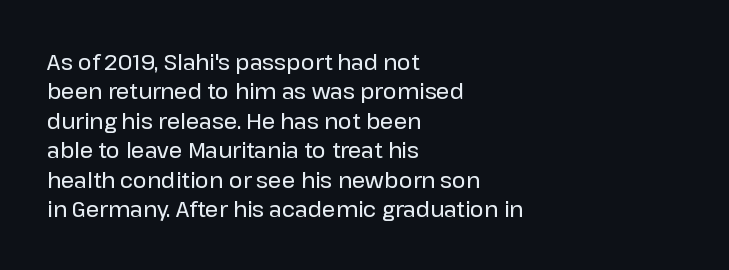
Q: Is the text italic (slanted)? A: No, it is upright.
Q: Is the text underlined? A: No.
Q: How is the paragraph aligned? A: Left-aligned.
Q: Is the spacing between letters normal or unusually wide? A: Normal.
Q: Is the spacing between lines tight, normal or loose? A: Normal.
